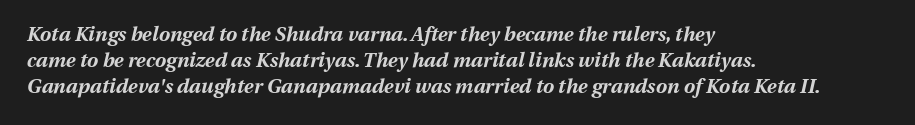
{"italic": "yes", "lean": "right", "slant_degrees": 13, "bold": "yes", "underline": "no", "align": "left", "line_spacing": "normal", "line_spacing_ratio": 1.31, "letter_spacing": "normal", "letter_spacing_em": 0.0, "glyph_px": 20}
